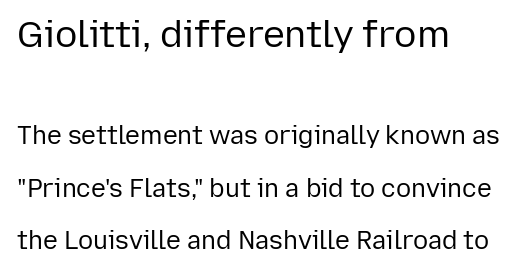
The image shows 37 px regular-weight sans-serif type, upright; set left-aligned, loose line spacing (2.1x), normal letter spacing, not underlined; the first (top) block is 1.48x larger; low stroke contrast and a medium x-height.
